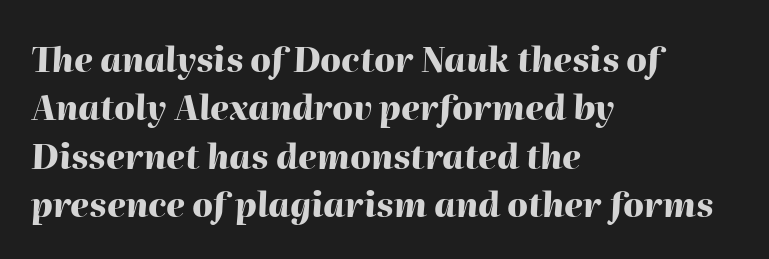
Q: Is the text bold? A: Yes.
Q: Is the text italic (slanted)? A: Yes, it leans right by about 2 degrees.
Q: Is the text underlined? A: No.
Q: How is the paragraph aligned? A: Left-aligned.
Q: Is the spacing between letters normal or unusually wide? A: Normal.
Q: Is the spacing between lines tight, normal or loose? A: Normal.
Q: Width (condensed, normal, or wide)? A: Normal.
Q: Stroke contrast? A: High.
Q: x-height? A: Medium.
Q: Monospaced? A: No.
